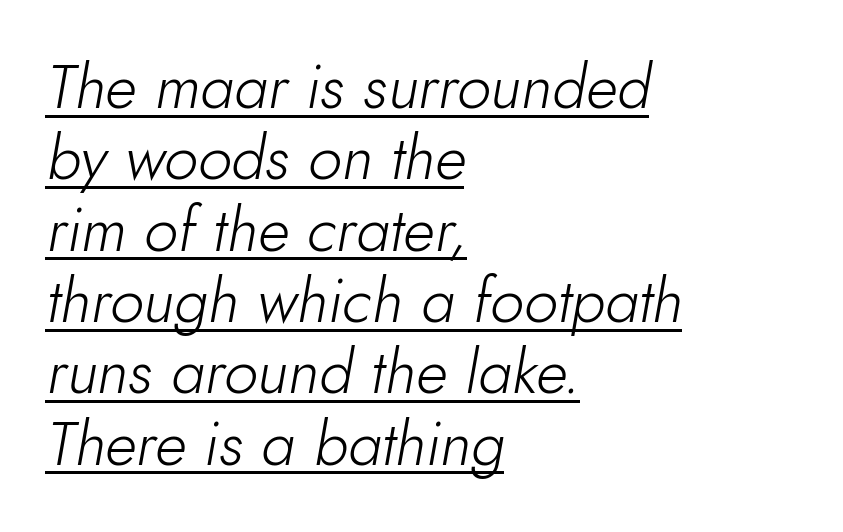
Compared with undecorated copy, this sample adds a rule below the words. A typesetter would call this proportional, since set widths differ per character. Spacing between characters is what you'd get straight out of the box. Is the type heavy? It reads as light-to-regular instead.
